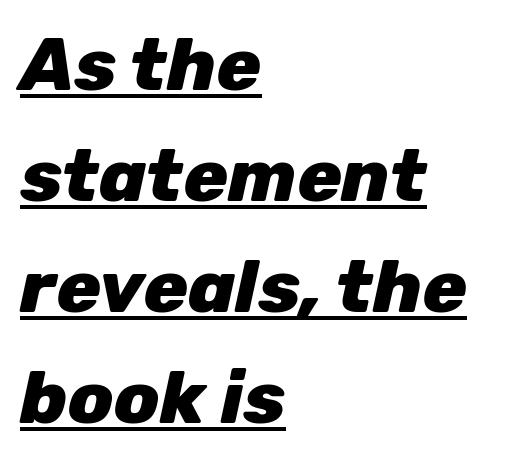
Q: Is the text bold? A: Yes.
Q: Is the text italic (slanted)? A: Yes, it leans right by about 12 degrees.
Q: Is the text underlined? A: Yes.
Q: How is the paragraph aligned? A: Left-aligned.
Q: Is the spacing between letters normal or unusually wide? A: Normal.
Q: Is the spacing between lines tight, normal or loose? A: Normal.
Q: Width (condensed, normal, or wide)? A: Normal.
Q: Stroke contrast? A: Low.
Q: x-height? A: Medium.
Q: Monospaced? A: No.
